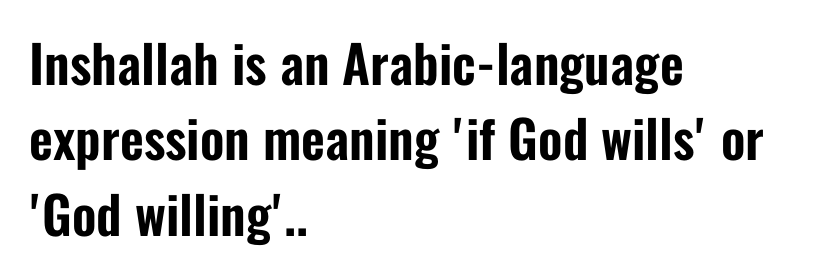
The image shows 52 px condensed sans-serif type, upright; set left-aligned, normal line spacing (1.45x), normal letter spacing, not underlined; low stroke contrast and a medium x-height.
